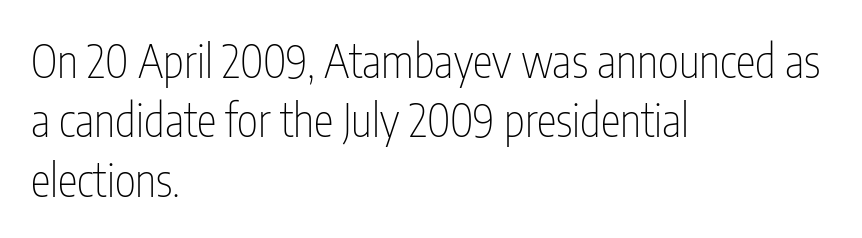
Q: Is the text bold? A: No.
Q: Is the text italic (slanted)? A: No, it is upright.
Q: Is the typeface a serif or a sans-serif typeface? A: Sans-serif.
Q: Is the text underlined? A: No.
Q: How is the paragraph aligned? A: Left-aligned.
Q: Is the spacing between letters normal or unusually wide? A: Normal.
Q: Is the spacing between lines tight, normal or loose? A: Normal.
Q: Width (condensed, normal, or wide)? A: Condensed.
Q: Stroke contrast? A: Low.
Q: x-height? A: Medium.
Q: Monospaced? A: No.
